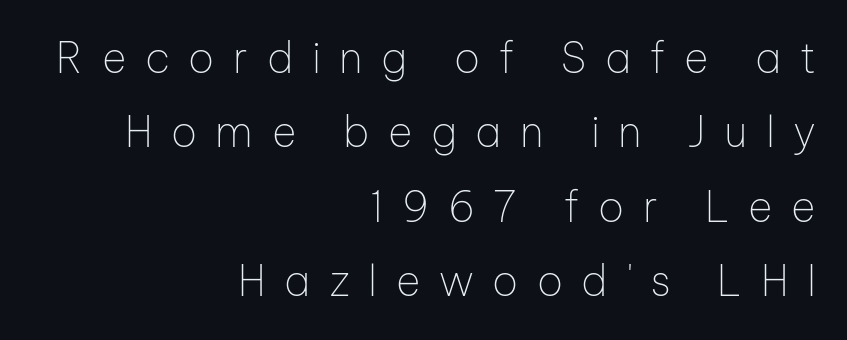
{"serif": "no", "italic": "no", "bold": "no", "weight": "thin", "width": "normal", "stroke_contrast": "low", "x_height": "medium", "monospaced": "no", "underline": "no", "align": "right", "line_spacing_ratio": 1.77, "letter_spacing": "wide", "letter_spacing_em": 0.44, "glyph_px": 42}
